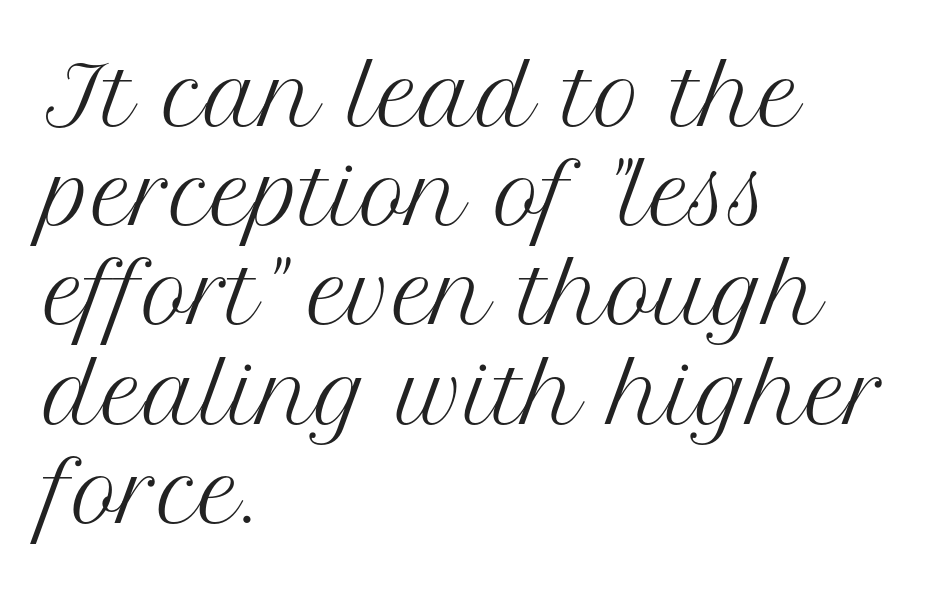
Q: Is the text bold? A: No.
Q: Is the text italic (slanted)? A: Yes.
Q: Is the typeface a serif or a sans-serif typeface? A: Serif.
Q: Is the text underlined? A: No.
Q: How is the paragraph aligned? A: Left-aligned.
Q: Is the spacing between letters normal or unusually wide? A: Normal.
Q: Width (condensed, normal, or wide)? A: Normal.
Q: Stroke contrast? A: Medium.
Q: x-height? A: Medium.
Q: Monospaced? A: No.
